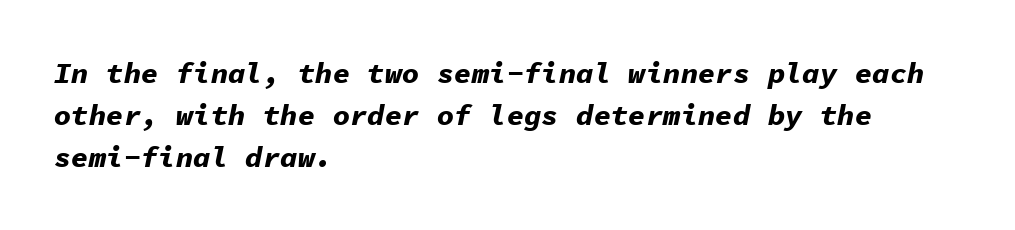
The rendering uses typewriter-style spacing with identical character cells. The typesetter chose a ragged-right arrangement here. Letter spacing: default. A typesetter would mark this as italic. This is heavy type, rendered in bold. The foot of each line stays bare and open.
